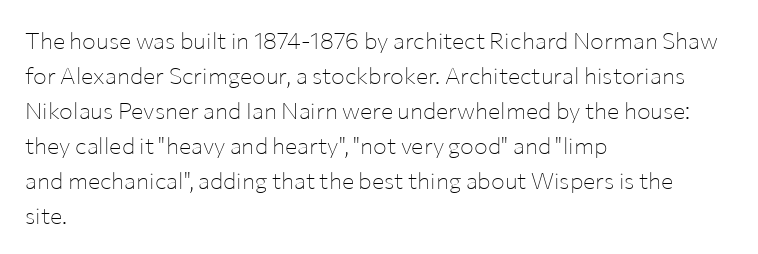
Weight: not bold — regular or lighter. The typesetter chose a ragged-right arrangement here. Each new line begins a customary step beneath the previous one. You could call the tracking neutral — neither tight nor loose. Only glyphs here, with clear space below each row. You can tell it's not italic because the verticals are truly vertical.
